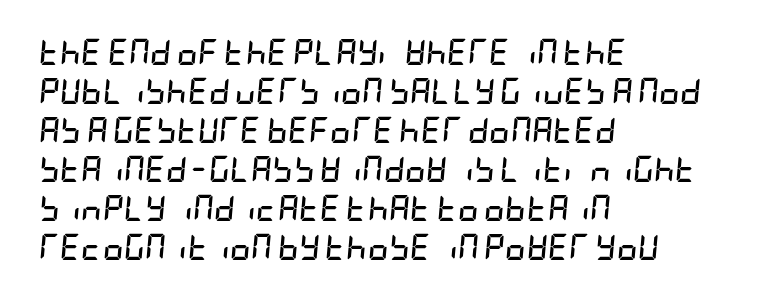
{"italic": "yes", "lean": "right", "slant_degrees": 5, "bold": "yes", "underline": "no", "align": "left", "line_spacing": "normal", "line_spacing_ratio": 1.5, "letter_spacing": "normal", "letter_spacing_em": 0.0, "glyph_px": 26}
